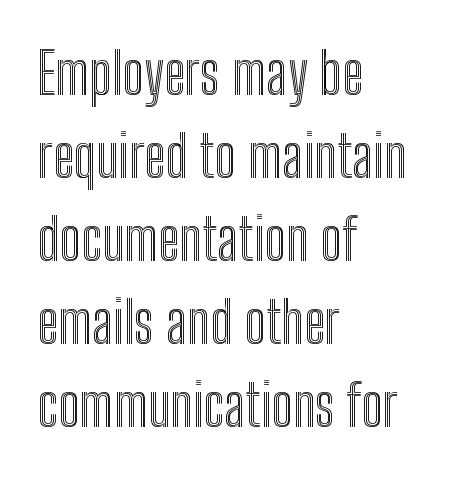
Q: Is the text italic (slanted)? A: No, it is upright.
Q: Is the text underlined? A: No.
Q: How is the paragraph aligned? A: Left-aligned.
Q: Is the spacing between letters normal or unusually wide? A: Normal.
Q: Is the spacing between lines tight, normal or loose? A: Normal.
Q: Width (condensed, normal, or wide)? A: Condensed.
Q: x-height? A: Medium.
Q: Monospaced? A: No.
